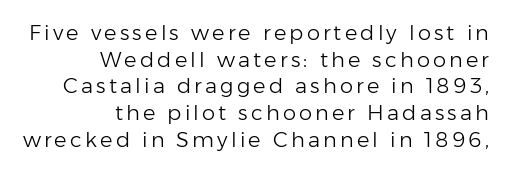
The image shows 21 px text type, upright; set right-aligned, normal line spacing (1.27x), not underlined.
